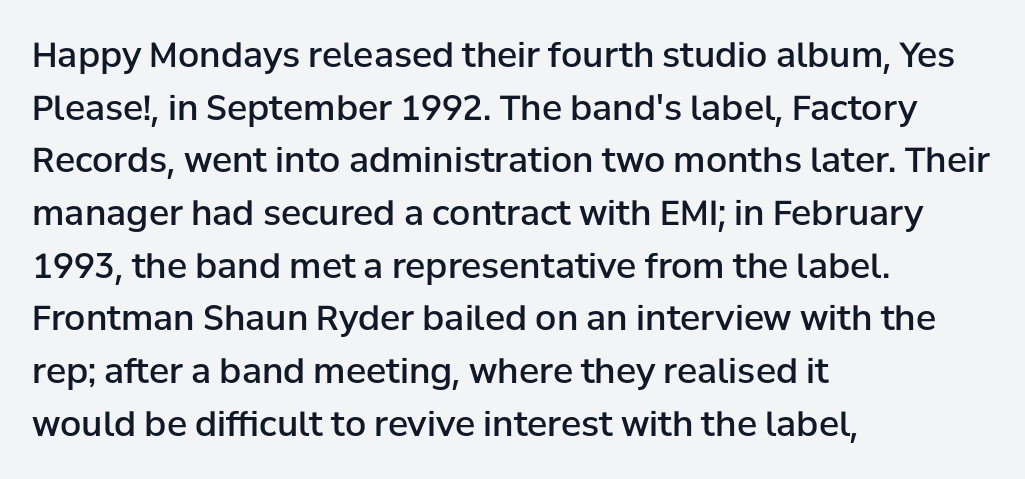
{"serif": "no", "italic": "no", "bold": "semi", "weight": "semibold", "width": "normal", "stroke_contrast": "low", "x_height": "medium", "monospaced": "no", "underline": "no", "align": "left", "line_spacing": "normal", "line_spacing_ratio": 1.55, "letter_spacing": "normal", "letter_spacing_em": 0.0, "glyph_px": 34}
